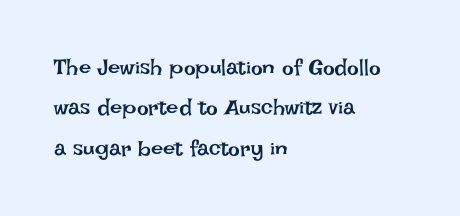
The image shows 22 px text type, upright; set left-aligned, line spacing 1.84x, normal letter spacing, not underlined.
